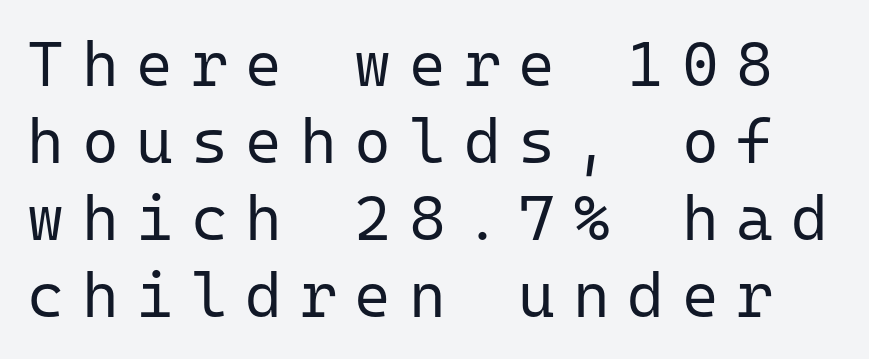
The image shows 63 px regular-weight sans-serif type, upright, monospaced; set line spacing 1.22x, unusually wide letter spacing (+0.28 em), not underlined; low stroke contrast and a medium x-height.
